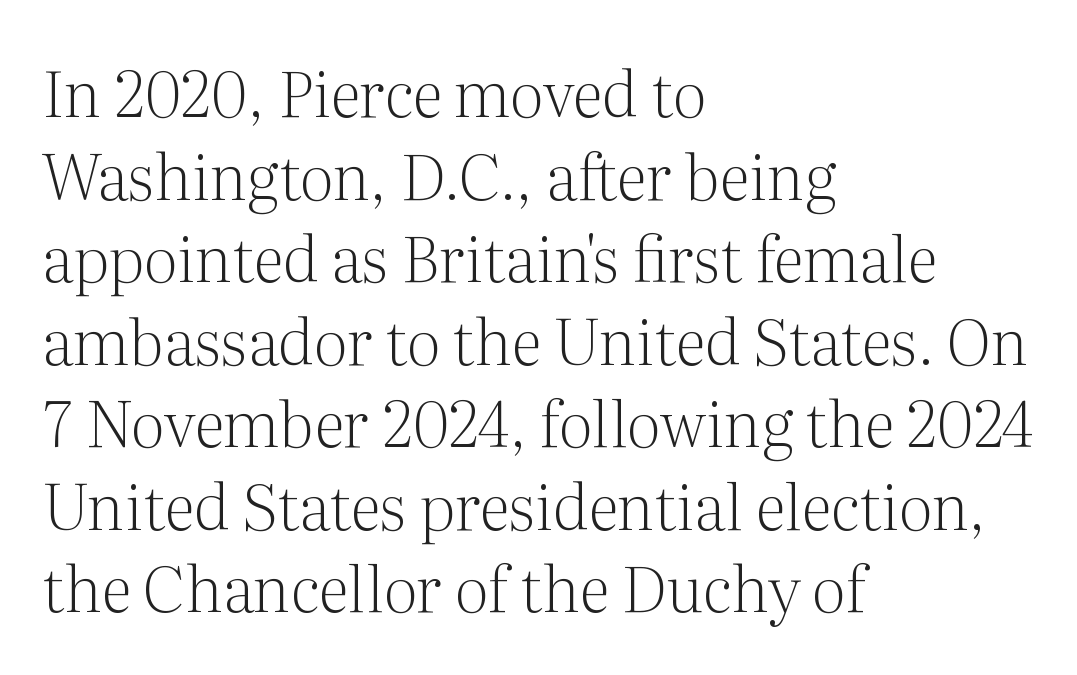
Is this a fixed-width face? No — the glyphs have proportional, varying widths. Quick note: not italic, upright. Just letters on the line, the space beneath them empty. Regular leading.
